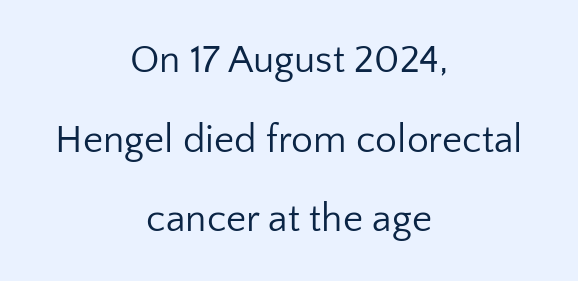
Q: Is the text bold? A: No.
Q: Is the text italic (slanted)? A: No, it is upright.
Q: Is the typeface a serif or a sans-serif typeface? A: Sans-serif.
Q: Is the text underlined? A: No.
Q: How is the paragraph aligned? A: Centered.
Q: Is the spacing between letters normal or unusually wide? A: Normal.
Q: Is the spacing between lines tight, normal or loose? A: Loose.
Q: Width (condensed, normal, or wide)? A: Normal.
Q: Stroke contrast? A: Low.
Q: x-height? A: Medium.
Q: Monospaced? A: No.
